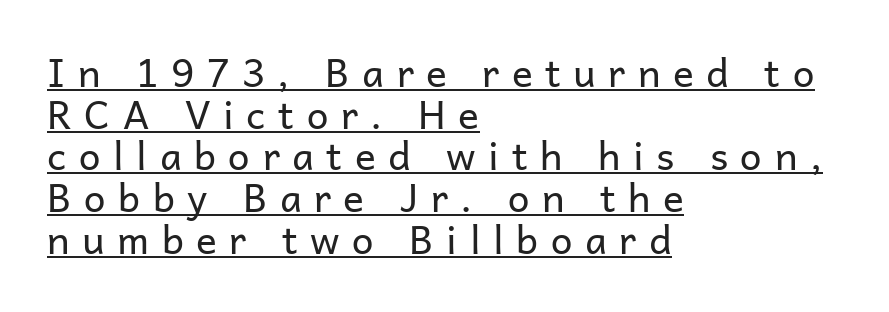
The image shows 39 px regular-weight sans-serif type, upright; set left-aligned, tight line spacing (1.07x), unusually wide letter spacing (+0.32 em), underlined; low stroke contrast and a medium x-height.
